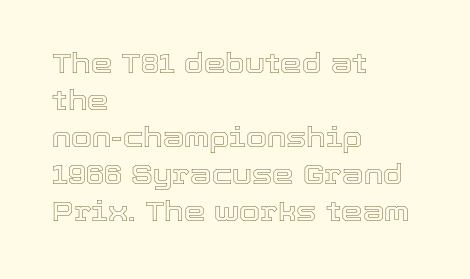
Q: Is the text italic (slanted)? A: No, it is upright.
Q: Is the text underlined? A: No.
Q: How is the paragraph aligned? A: Left-aligned.
Q: Is the spacing between letters normal or unusually wide? A: Normal.
Q: Is the spacing between lines tight, normal or loose? A: Normal.
